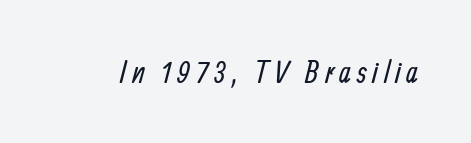
Q: Is the text bold? A: No.
Q: Is the typeface a serif or a sans-serif typeface? A: Sans-serif.
Q: Is the text underlined? A: No.
Q: Width (condensed, normal, or wide)? A: Condensed.
Q: Stroke contrast? A: Low.
Q: x-height? A: Medium.
Q: Monospaced? A: No.
